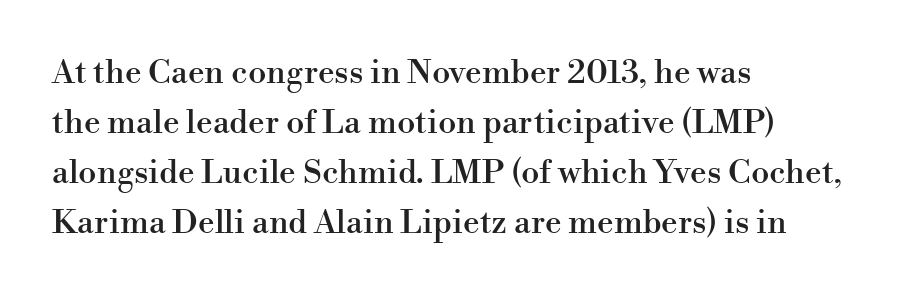
Q: Is the text italic (slanted)? A: No, it is upright.
Q: Is the typeface a serif or a sans-serif typeface? A: Serif.
Q: Is the text underlined? A: No.
Q: How is the paragraph aligned? A: Left-aligned.
Q: Is the spacing between letters normal or unusually wide? A: Normal.
Q: Is the spacing between lines tight, normal or loose? A: Normal.
Q: Width (condensed, normal, or wide)? A: Normal.
Q: Stroke contrast? A: High.
Q: x-height? A: Small.
Q: Monospaced? A: No.
